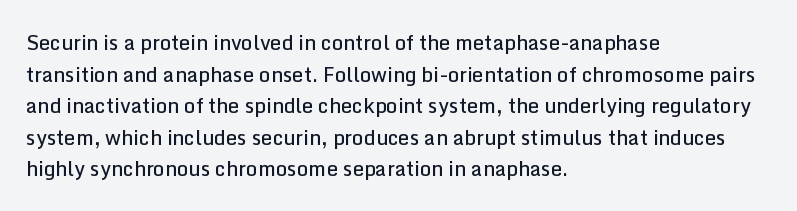
{"italic": "no", "bold": "semi", "underline": "no", "align": "left", "line_spacing": "normal", "line_spacing_ratio": 1.58, "letter_spacing": "normal", "letter_spacing_em": 0.0, "glyph_px": 20}
